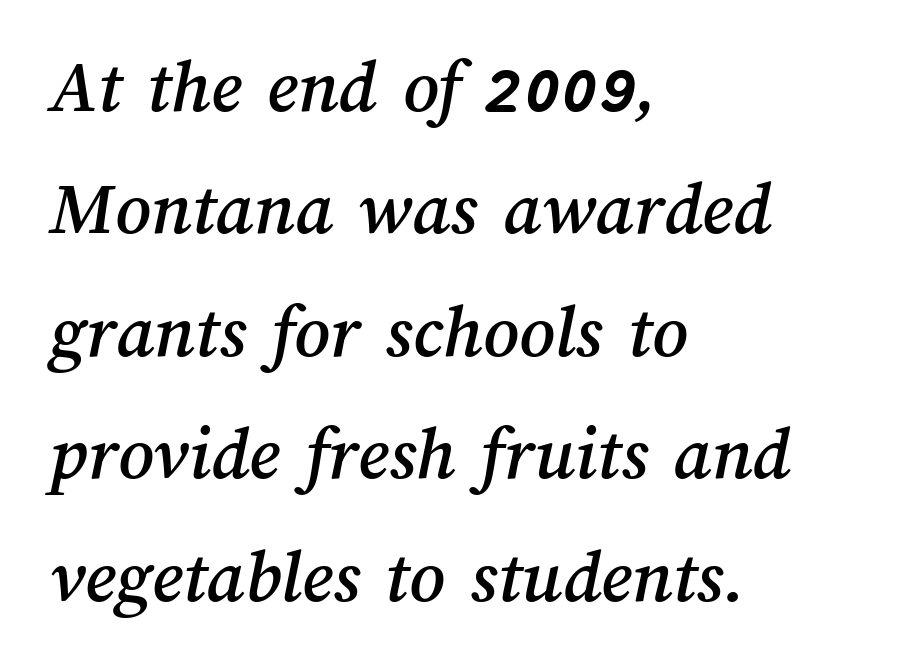
{"width": "normal", "stroke_contrast": "medium", "x_height": "medium", "monospaced": "no", "underline": "no", "align": "left", "line_spacing": "normal", "line_spacing_ratio": 1.59, "letter_spacing": "normal", "letter_spacing_em": 0.0, "glyph_px": 77}
